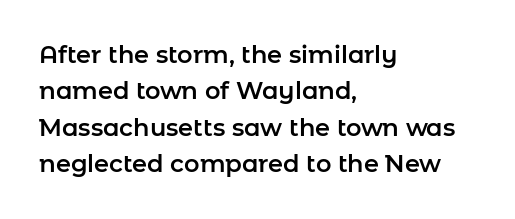
The image shows 24 px text type, upright; set left-aligned, normal line spacing (1.52x), normal letter spacing, not underlined.
